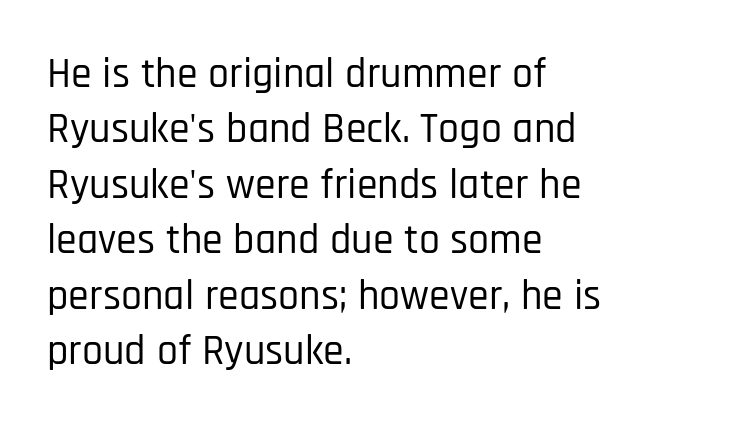
The image shows 42 px condensed sans-serif type, upright; set left-aligned, normal line spacing (1.32x), normal letter spacing, not underlined; low stroke contrast and a large x-height.
